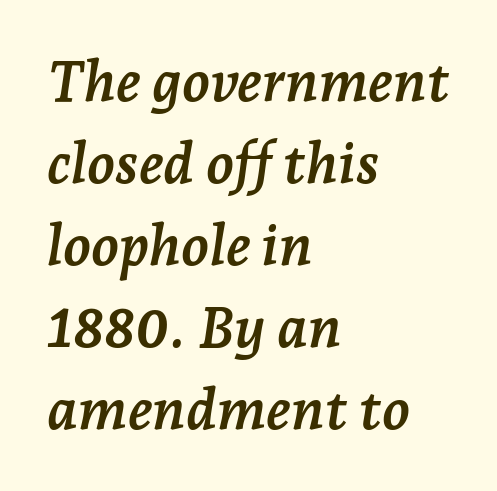
The image shows 57 px semibold serif type, italic (leaning right); set left-aligned, normal line spacing (1.44x), normal letter spacing, not underlined; low stroke contrast and a medium x-height.
